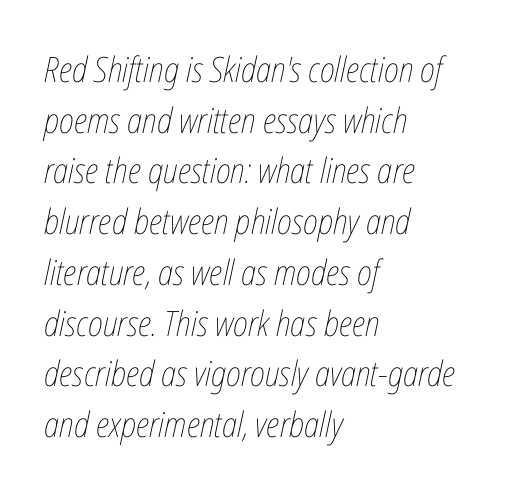
The image shows 35 px thin, condensed type, italic (leaning right); set left-aligned, normal line spacing (1.45x), normal letter spacing, not underlined; low stroke contrast and a medium x-height.
